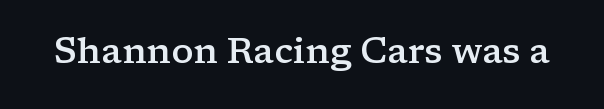
Decoration check: the copy has no underline. How are the letters spaced? Ordinarily, with no added tracking. The letters carry serifs — small finishing strokes at the ends of their stems. Do the letters lean? They stand straight. The face used here is proportionally spaced, like ordinary book or web type. Summary of weight: moderately heavy, a semibold.
